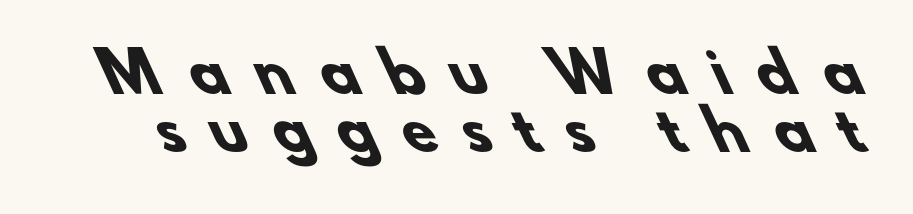
{"serif": "no", "bold": "yes", "weight": "heavy", "width": "normal", "stroke_contrast": "low", "x_height": "small", "monospaced": "no", "underline": "no", "line_spacing": "tight", "line_spacing_ratio": 1.05, "letter_spacing": "wide", "letter_spacing_em": 0.49, "glyph_px": 55}
